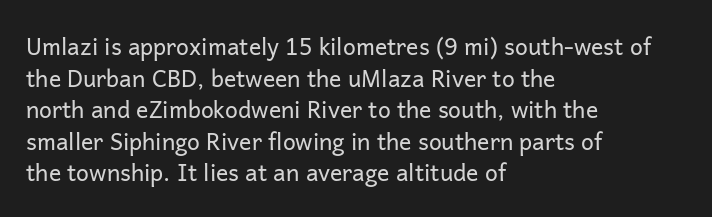
The image shows 23 px text type, upright; set left-aligned, normal line spacing (1.37x), normal letter spacing, not underlined.
